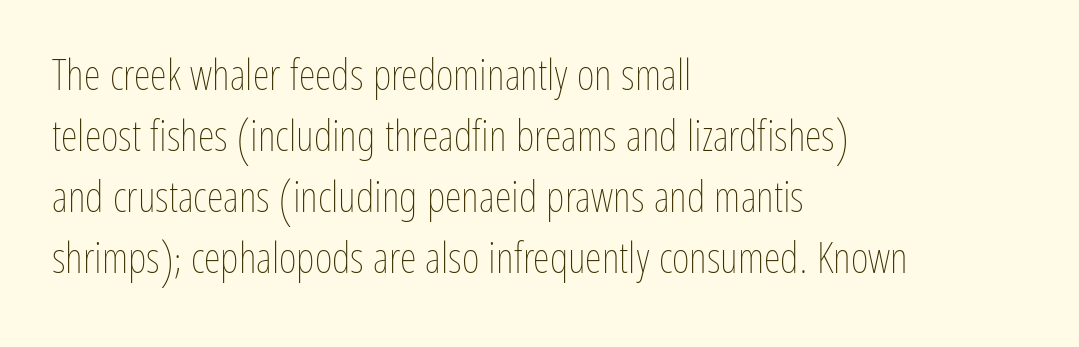
The image shows 43 px thin, condensed type, upright; set left-aligned, normal line spacing (1.42x), normal letter spacing, not underlined; low stroke contrast and a medium x-height.
